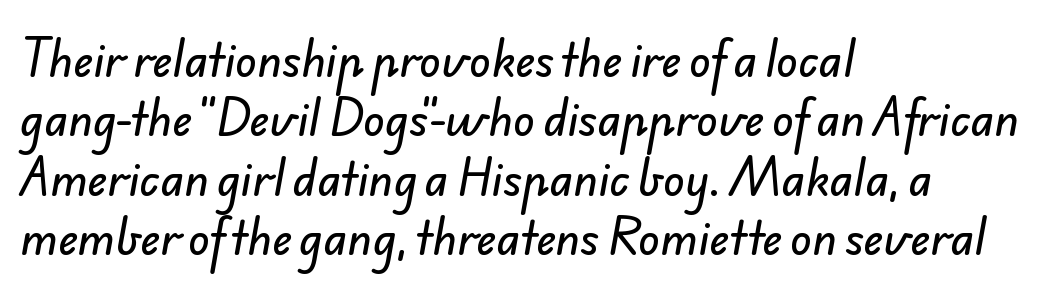
The image shows 44 px sans-serif type; set left-aligned, normal line spacing (1.35x), normal letter spacing, not underlined; low stroke contrast and a small x-height.
